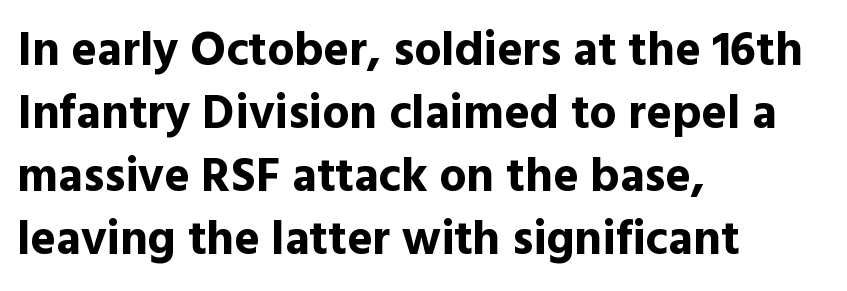
Look at the bottom of the vertical strokes: they stop flat, with no serifs. This rendering features lettering with no underline. The lines are quadded left. Is this a fixed-width face? No — the glyphs have proportional, varying widths. Default kerning and tracking; the words read as compact shapes. This is roman type, the default non-slanted kind.
